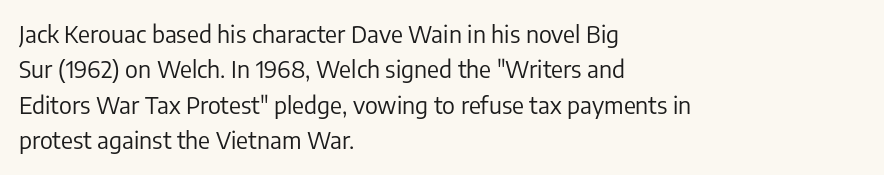
The face looks like a standard text weight, possibly lighter. Vertical strokes here are truly vertical. These lines keep a tight, regular rhythm from letter to letter. Leading matches the norm, producing a regular column. Left-aligned paragraph, ragged on the right. The space directly below the letters is spotless.
